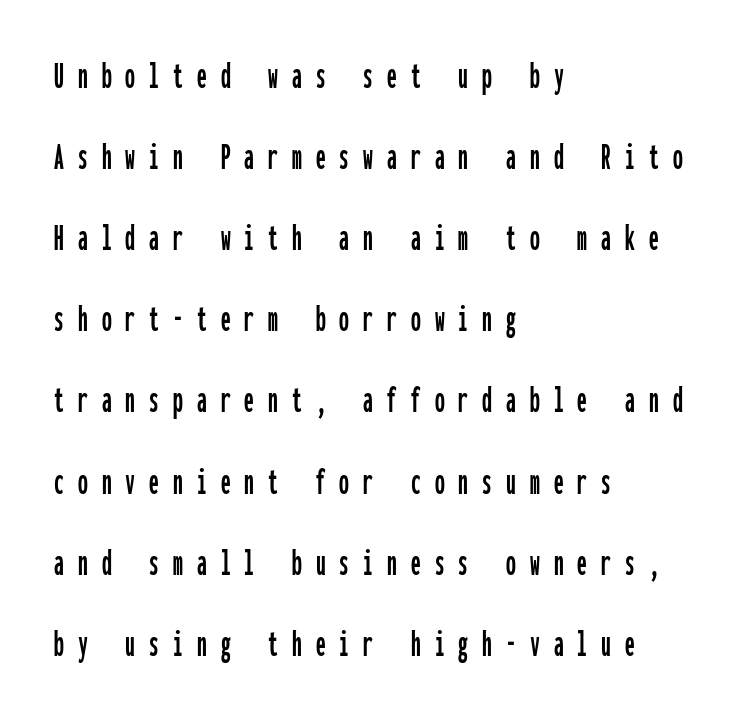
Q: Is the text italic (slanted)? A: No, it is upright.
Q: Is the typeface a serif or a sans-serif typeface? A: Sans-serif.
Q: Is the text underlined? A: No.
Q: How is the paragraph aligned? A: Left-aligned.
Q: Is the spacing between letters normal or unusually wide? A: Unusually wide.
Q: Is the spacing between lines tight, normal or loose? A: Loose.
Q: Width (condensed, normal, or wide)? A: Condensed.
Q: Stroke contrast? A: Low.
Q: x-height? A: Medium.
Q: Monospaced? A: Yes.
